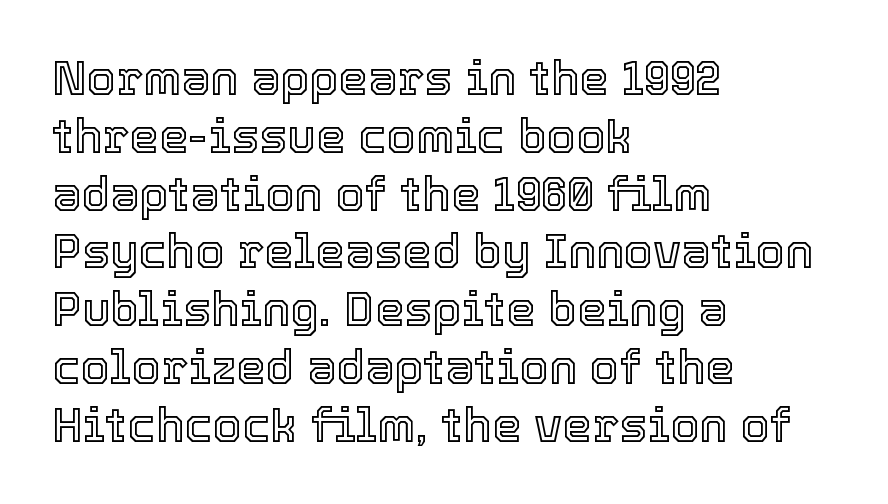
{"italic": "no", "width": "normal", "x_height": "medium", "monospaced": "no", "underline": "no", "align": "left", "line_spacing_ratio": 1.23, "letter_spacing": "normal", "letter_spacing_em": 0.0, "glyph_px": 47}
